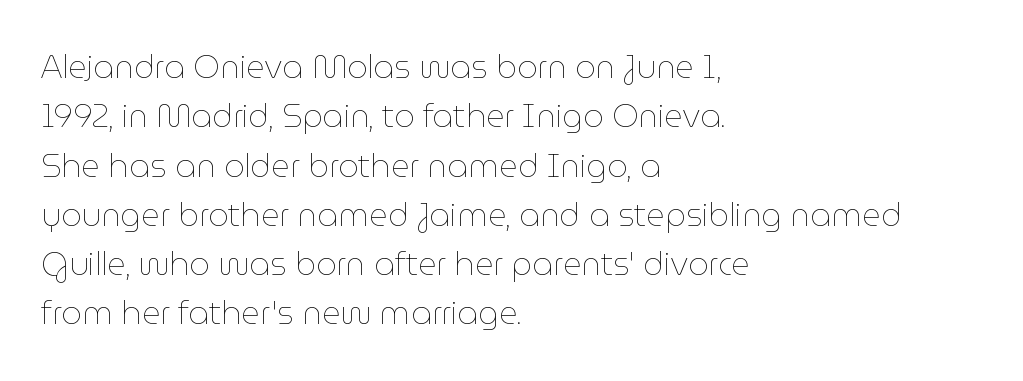
Nobody touched the tracking dial on this one. The weight tops out at a normal text grade. The words here are not underlined. Leftover space on each line is placed entirely after the last word. Looks like regular typesetting: each glyph gets only the width it needs.
